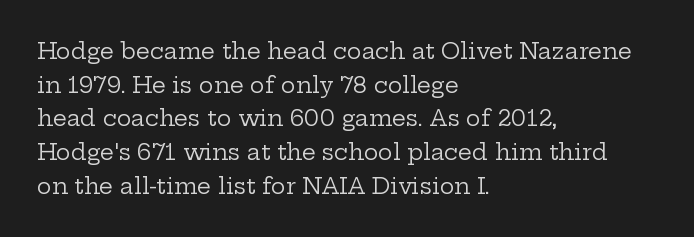
Q: Is the text bold? A: No.
Q: Is the text italic (slanted)? A: No, it is upright.
Q: Is the text underlined? A: No.
Q: How is the paragraph aligned? A: Left-aligned.
Q: Is the spacing between letters normal or unusually wide? A: Normal.
Q: Is the spacing between lines tight, normal or loose? A: Normal.
